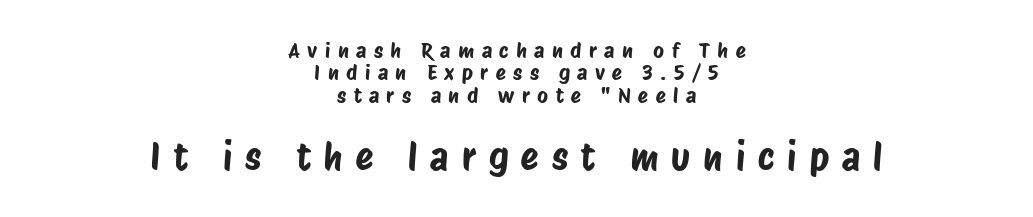
{"serif": "no", "width": "condensed", "stroke_contrast": "low", "x_height": "large", "monospaced": "no", "underline": "no", "align": "center", "line_spacing": "tight", "line_spacing_ratio": 1.07, "letter_spacing": "wide", "letter_spacing_em": 0.35, "larger_block": "second", "size_ratio": 1.76, "glyph_px": 37}
